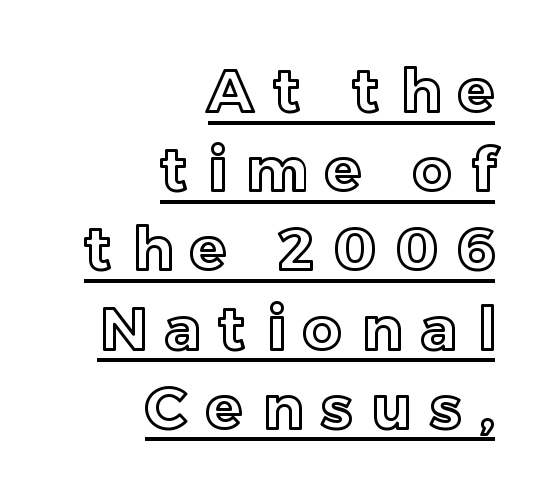
The image shows 60 px text type, upright; set right-aligned, normal line spacing (1.32x), unusually wide letter spacing (+0.32 em), underlined; a medium x-height.
